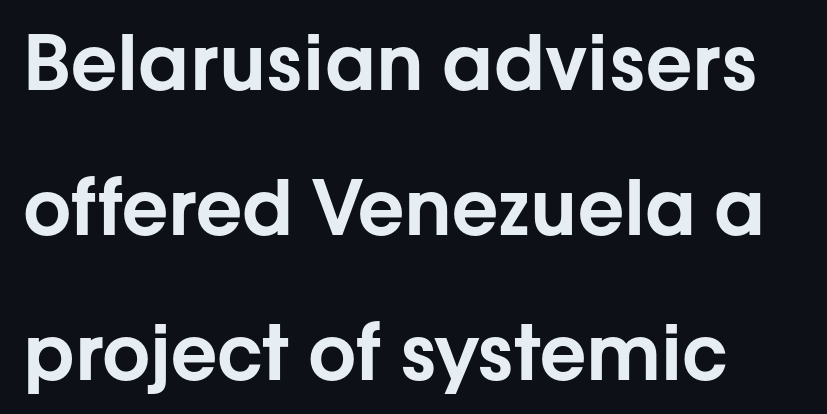
The image shows 76 px sans-serif type, upright; set loose line spacing (1.91x), normal letter spacing, not underlined; low stroke contrast and a medium x-height.
